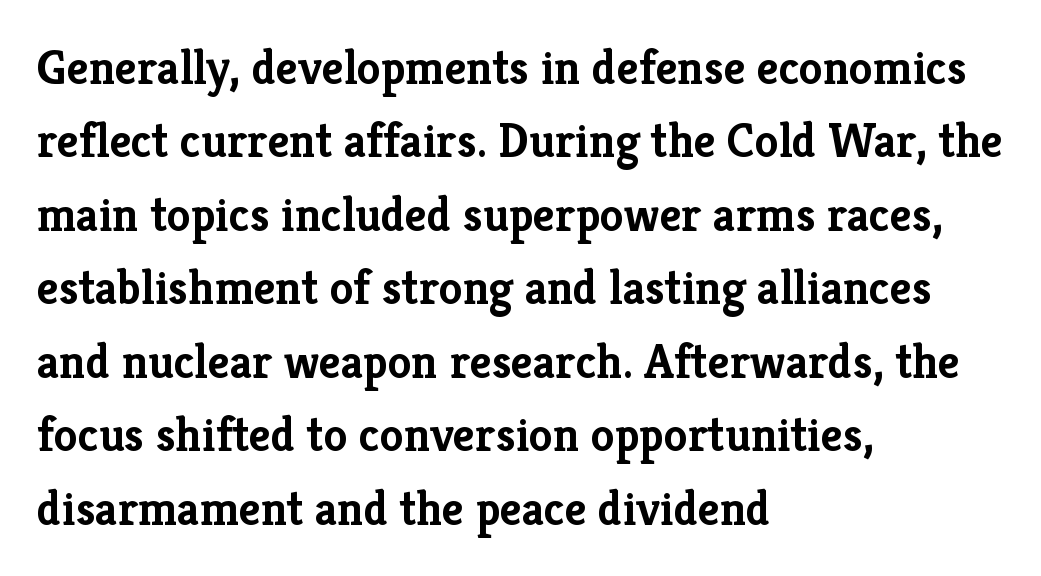
The specimen omits any rule beneath the text block's lines. There is no visible air inserted between adjacent glyphs. What weight is shown? A full bold with thick strokes. Notice how the stems are strictly vertical — no italics here. The leading is moderate, giving the passage an even texture. The passage shown is typed in a proportional face where columns would drift.
